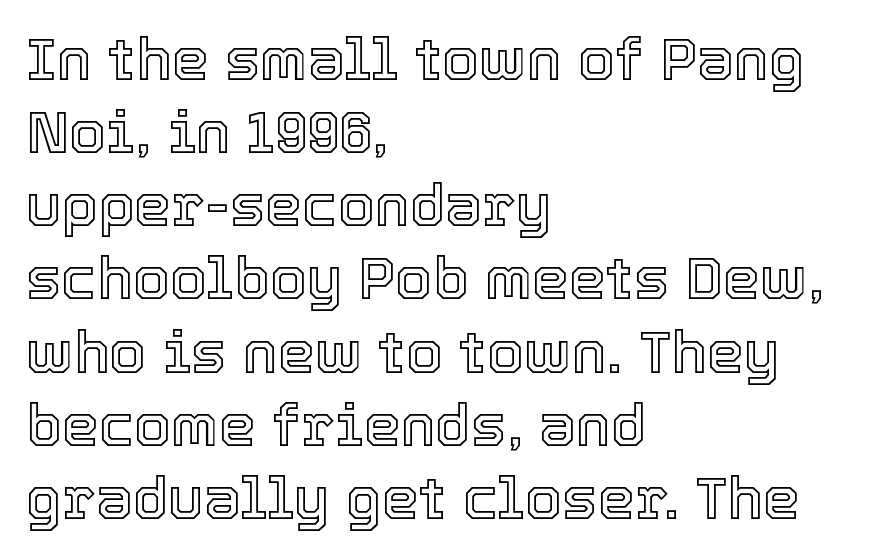
The image shows 59 px text type, upright; set left-aligned, line spacing 1.24x, normal letter spacing, not underlined; a medium x-height.
